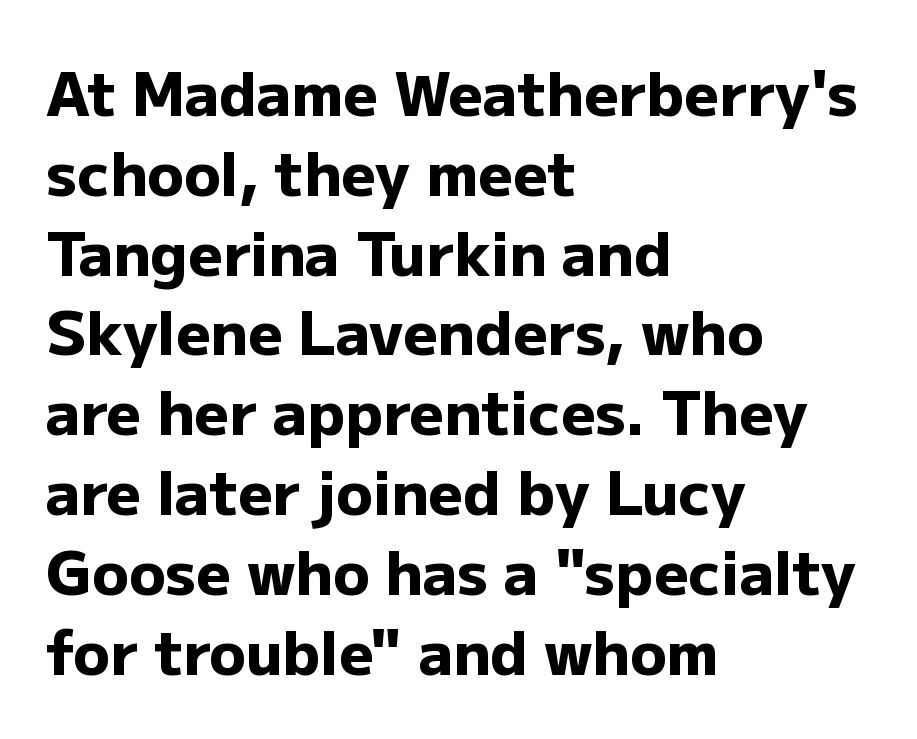
Q: Is the text bold? A: Yes.
Q: Is the text italic (slanted)? A: No, it is upright.
Q: Is the typeface a serif or a sans-serif typeface? A: Sans-serif.
Q: Is the text underlined? A: No.
Q: How is the paragraph aligned? A: Left-aligned.
Q: Is the spacing between letters normal or unusually wide? A: Normal.
Q: Is the spacing between lines tight, normal or loose? A: Normal.
Q: Width (condensed, normal, or wide)? A: Normal.
Q: Stroke contrast? A: Low.
Q: x-height? A: Medium.
Q: Monospaced? A: No.
